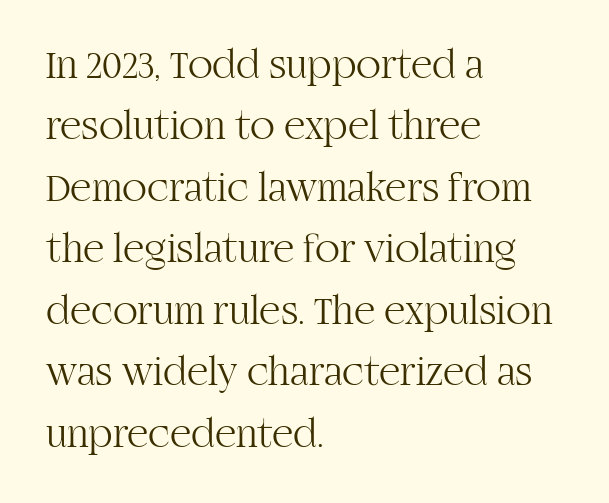
Q: Is the text bold? A: No.
Q: Is the text italic (slanted)? A: No, it is upright.
Q: Is the typeface a serif or a sans-serif typeface? A: Serif.
Q: Is the text underlined? A: No.
Q: How is the paragraph aligned? A: Left-aligned.
Q: Is the spacing between letters normal or unusually wide? A: Normal.
Q: Is the spacing between lines tight, normal or loose? A: Normal.
Q: Width (condensed, normal, or wide)? A: Normal.
Q: Stroke contrast? A: High.
Q: x-height? A: Large.
Q: Monospaced? A: No.
